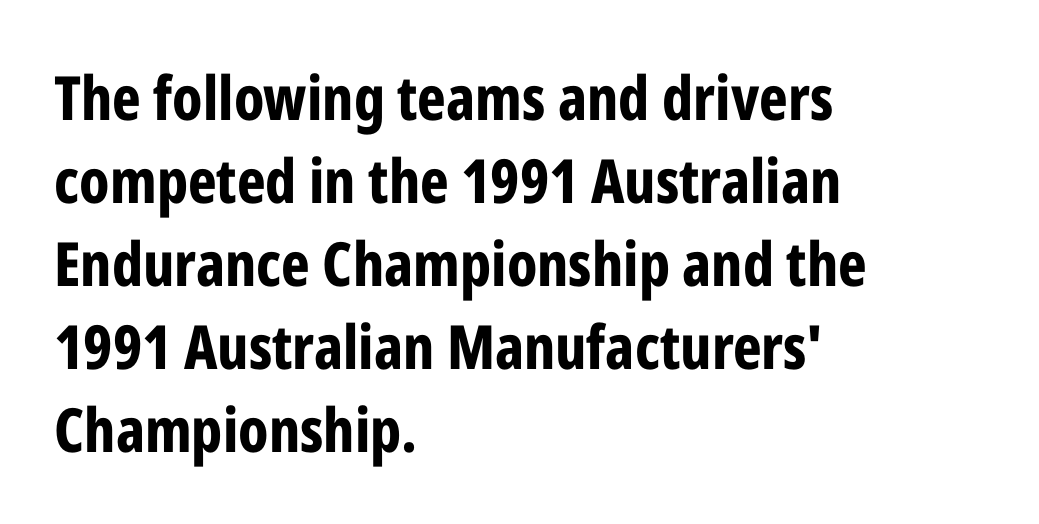
The image shows 61 px bold, condensed sans-serif type, upright; set left-aligned, normal line spacing (1.36x), normal letter spacing, not underlined; low stroke contrast and a medium x-height.
